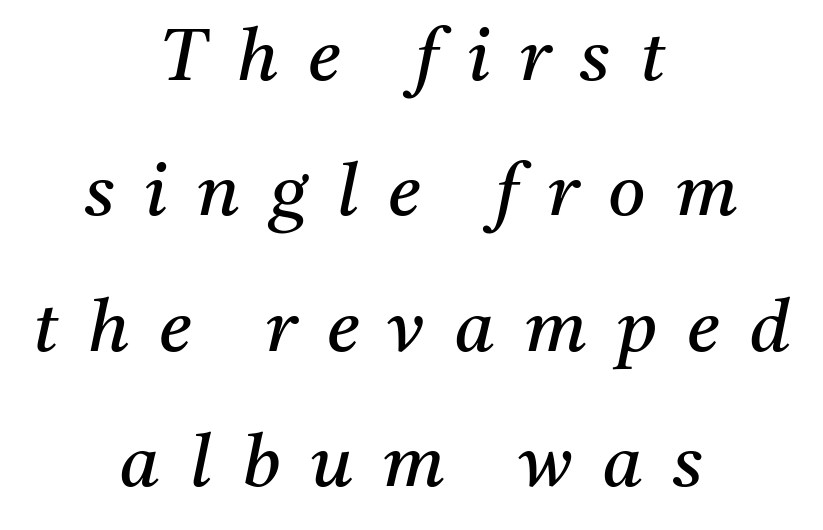
Nobody drew a line under any word here. The rendering shows small feet on the letterforms — a serif design. Each letter keeps its own natural width here, so spacing adapts to shape. Is the type slanted? Yes — the strokes lean at a clear angle. Glyph-to-glyph distance is far greater than everyday printed text.
